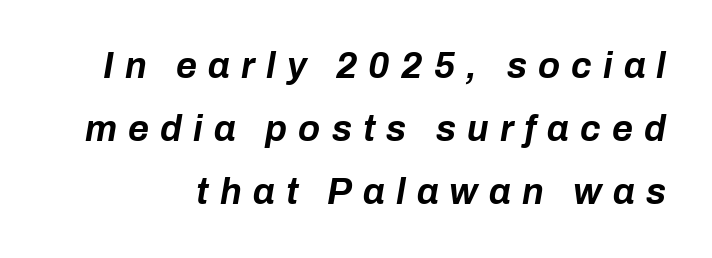
Q: Is the text bold? A: Yes.
Q: Is the text italic (slanted)? A: Yes, it leans right by about 10 degrees.
Q: Is the text underlined? A: No.
Q: Is the spacing between letters normal or unusually wide? A: Unusually wide.
Q: Width (condensed, normal, or wide)? A: Normal.
Q: Stroke contrast? A: Low.
Q: x-height? A: Medium.
Q: Monospaced? A: No.
